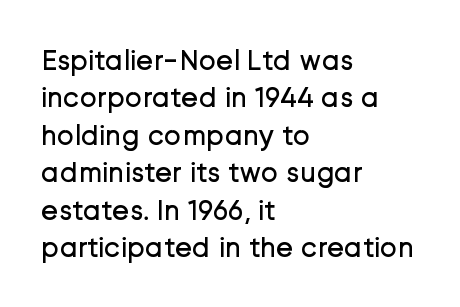
Are there feet on the stems? There aren't — it's a sans. The gap between lines stays unmarked. Does the lettering tilt? It doesn't — this is upright. Each letter keeps its own natural width here, so spacing adapts to shape. How are the letters spaced? Ordinarily, with no added tracking. The compositor pushed each line to the left boundary.
